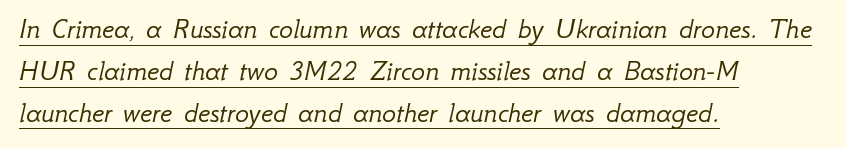
There is no visible air inserted between adjacent glyphs. Heft: none added — not bold. The glyphs are accompanied by a horizontal stroke just below them. The rendering uses natural spacing where letterforms have individual widths. Slant detected: the letters are inclined.
